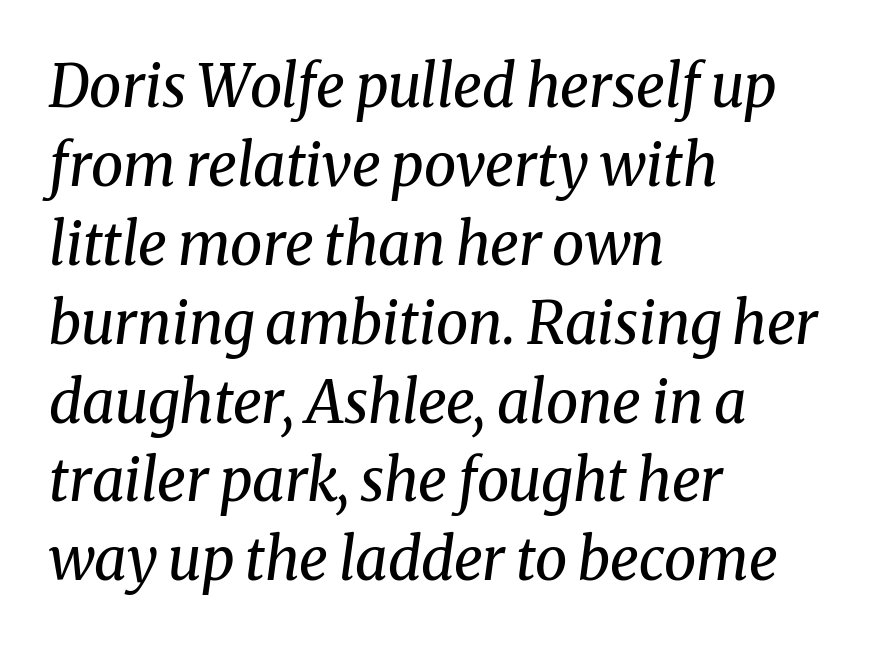
{"serif": "yes", "italic": "yes", "lean": "right", "slant_degrees": 8, "bold": "no", "weight": "regular", "width": "normal", "stroke_contrast": "medium", "x_height": "medium", "monospaced": "no", "underline": "no", "align": "left", "line_spacing": "normal", "line_spacing_ratio": 1.36, "letter_spacing": "normal", "letter_spacing_em": 0.0, "glyph_px": 58}
